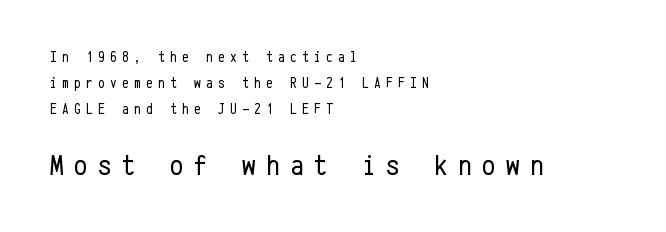
{"serif": "no", "italic": "no", "bold": "no", "weight": "regular", "width": "condensed", "stroke_contrast": "low", "x_height": "medium", "monospaced": "yes", "underline": "no", "align": "left", "line_spacing_ratio": 1.72, "letter_spacing": "wide", "letter_spacing_em": 0.35, "larger_block": "second", "size_ratio": 2.0, "glyph_px": 30}
